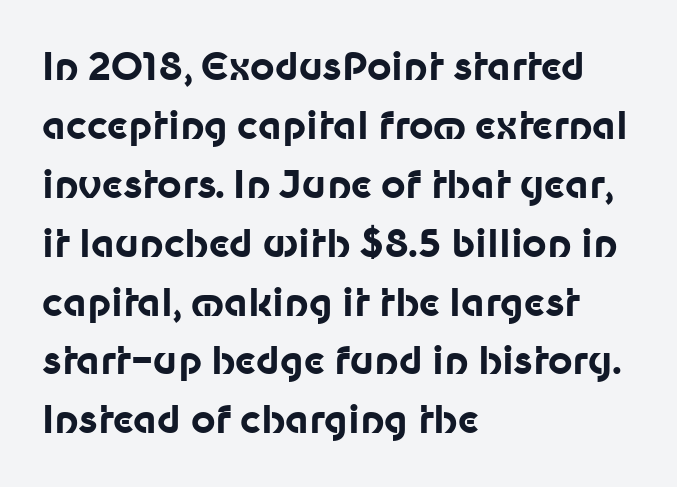
{"serif": "no", "italic": "no", "bold": "yes", "weight": "bold", "width": "normal", "stroke_contrast": "low", "x_height": "medium", "monospaced": "no", "underline": "no", "align": "left", "line_spacing": "normal", "line_spacing_ratio": 1.55, "letter_spacing": "normal", "letter_spacing_em": 0.0, "glyph_px": 38}
